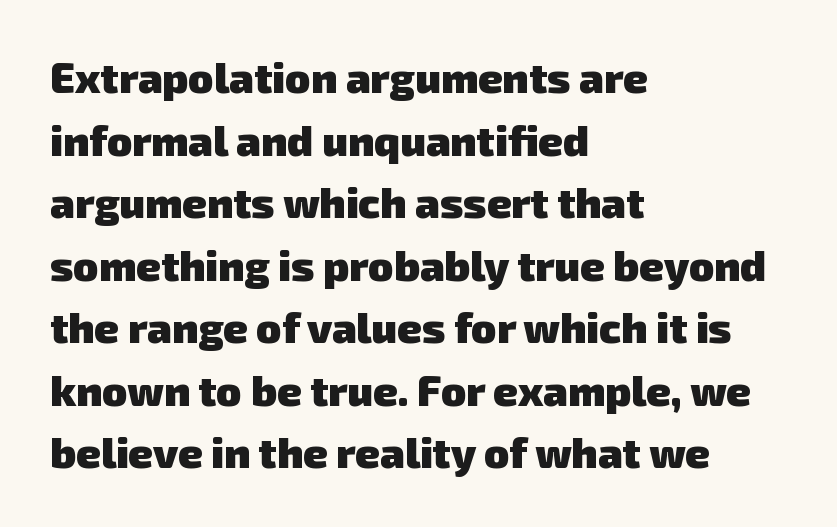
{"serif": "no", "bold": "yes", "weight": "heavy", "width": "normal", "stroke_contrast": "low", "x_height": "medium", "monospaced": "no", "underline": "no", "align": "left", "line_spacing": "normal", "line_spacing_ratio": 1.49, "letter_spacing": "normal", "letter_spacing_em": 0.0, "glyph_px": 42}
